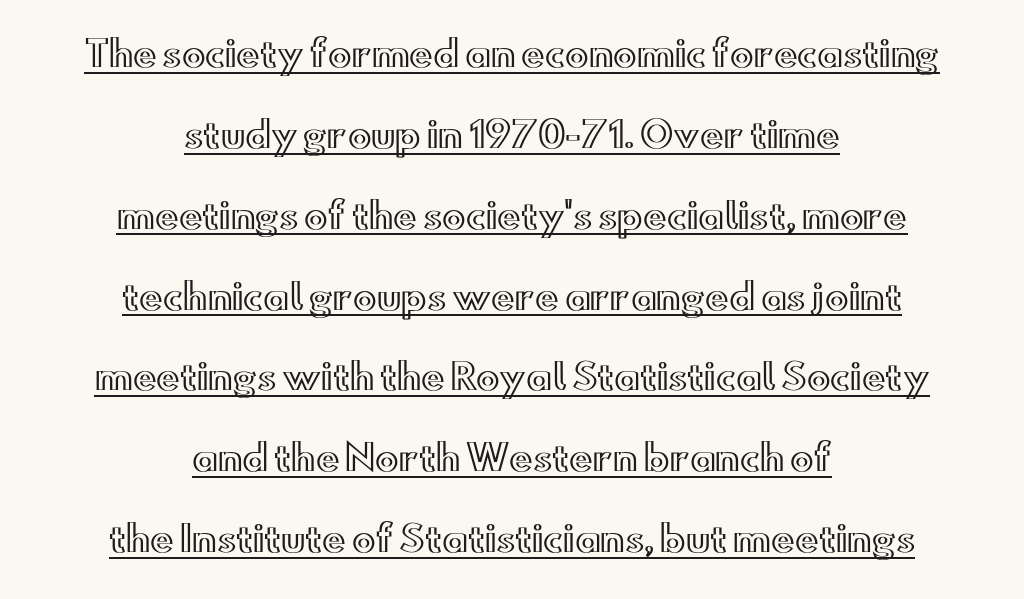
The leading is generous, giving the passage an open texture. Honestly, the underline is the first thing you notice here. This rendering leaves character spacing at its baseline value. The passage shown is typed in a proportional face where columns would drift. In CSS terms this would be text-align: center. In terms of posture, this sample is upright.
